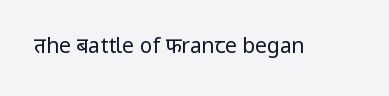
{"italic": "no", "bold": "no", "underline": "no", "letter_spacing": "normal", "letter_spacing_em": 0.0, "glyph_px": 21}
